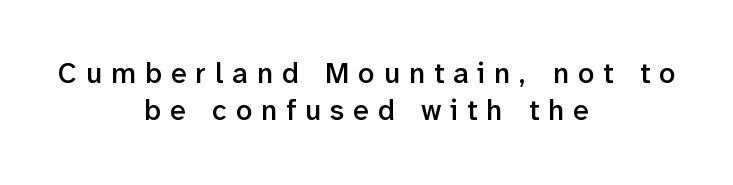
{"serif": "no", "italic": "no", "bold": "semi", "weight": "semibold", "width": "normal", "stroke_contrast": "low", "x_height": "medium", "monospaced": "no", "underline": "no", "align": "center", "line_spacing": "normal", "line_spacing_ratio": 1.29, "letter_spacing": "wide", "letter_spacing_em": 0.31, "glyph_px": 29}
